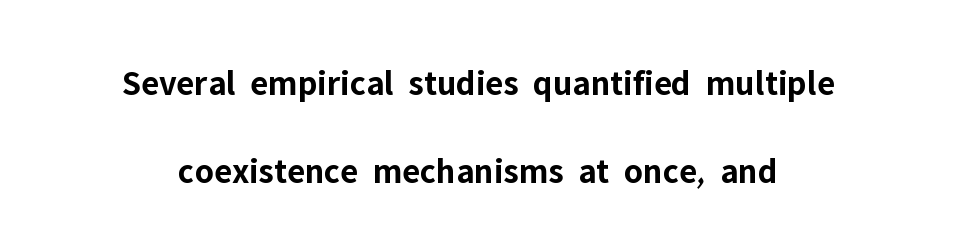
Q: Is the text bold? A: Yes.
Q: Is the text italic (slanted)? A: No, it is upright.
Q: Is the typeface a serif or a sans-serif typeface? A: Sans-serif.
Q: Is the text underlined? A: No.
Q: How is the paragraph aligned? A: Centered.
Q: Is the spacing between letters normal or unusually wide? A: Normal.
Q: Is the spacing between lines tight, normal or loose? A: Loose.
Q: Width (condensed, normal, or wide)? A: Normal.
Q: Stroke contrast? A: Low.
Q: x-height? A: Medium.
Q: Monospaced? A: No.
